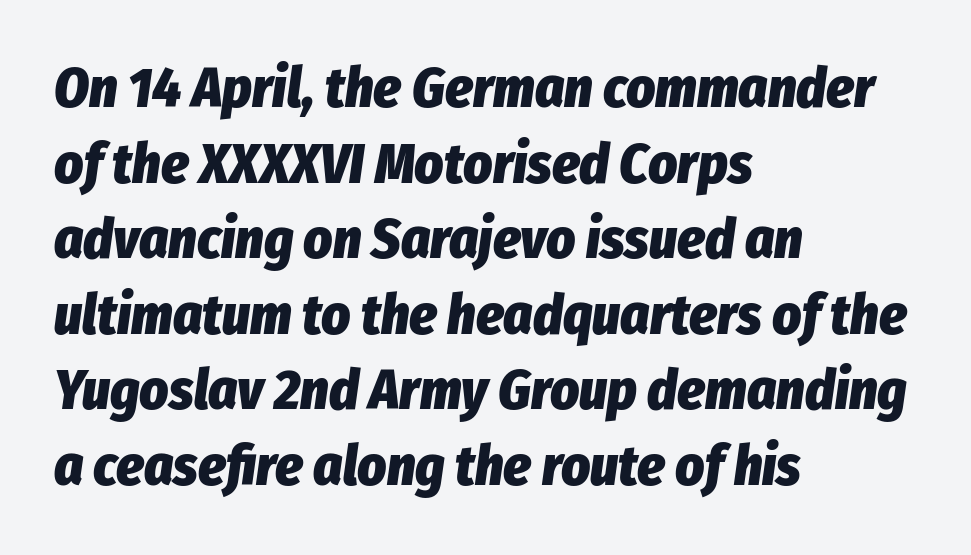
{"italic": "yes", "lean": "right", "slant_degrees": 8, "bold": "yes", "weight": "heavy", "width": "condensed", "stroke_contrast": "low", "x_height": "medium", "monospaced": "no", "underline": "no", "align": "left", "line_spacing": "normal", "line_spacing_ratio": 1.35, "letter_spacing": "normal", "letter_spacing_em": 0.0, "glyph_px": 56}
